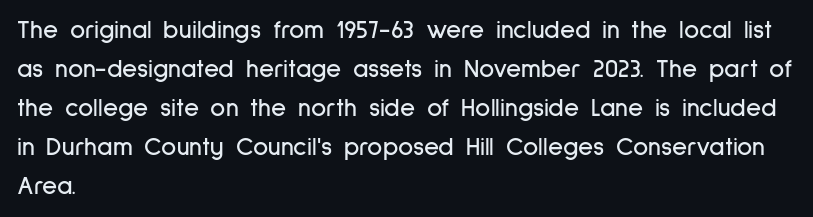
Q: Is the text italic (slanted)? A: No, it is upright.
Q: Is the text underlined? A: No.
Q: How is the paragraph aligned? A: Left-aligned.
Q: Is the spacing between letters normal or unusually wide? A: Normal.
Q: Is the spacing between lines tight, normal or loose? A: Normal.
